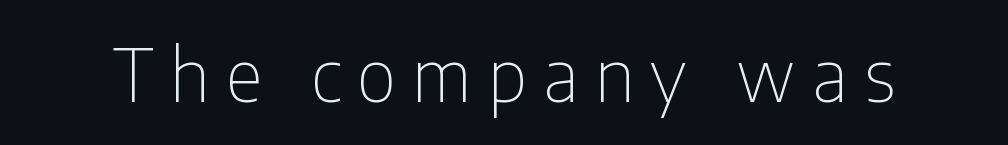
Each letter's strokes conclude bluntly, with no projecting serifs. Upright lettering throughout. Stroke thickness stays within the range of a standard reading face or lighter. Clear beneath every line of the passage. Think of a printed novel: that variable character pitch is what you see here. Look at the tracking — it's clearly loosened, letters drifting apart.
